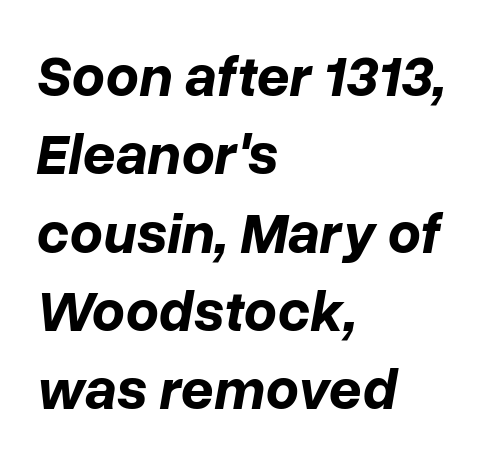
The image shows 58 px bold type, italic (leaning right); set left-aligned, normal line spacing (1.35x), normal letter spacing, not underlined; low stroke contrast and a medium x-height.
